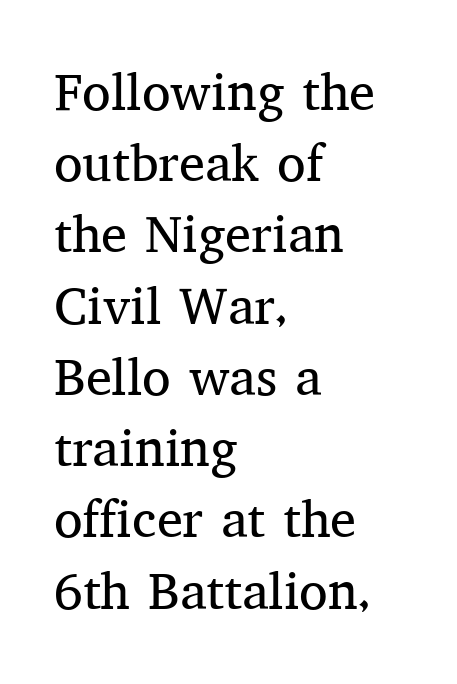
The image shows 52 px regular-weight serif type, upright; set left-aligned, normal line spacing (1.37x), normal letter spacing, not underlined; medium stroke contrast and a medium x-height.
